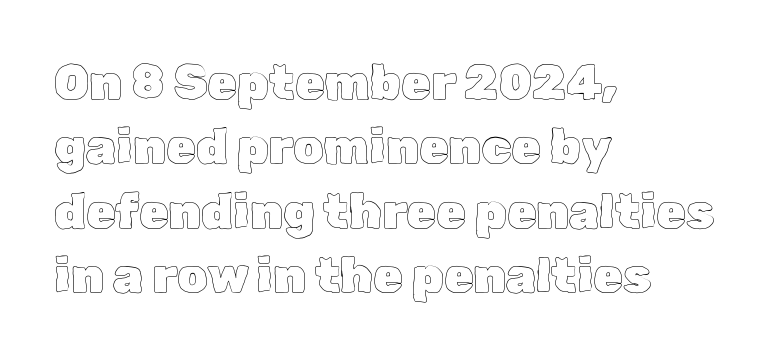
Q: Is the text italic (slanted)? A: No, it is upright.
Q: Is the text underlined? A: No.
Q: How is the paragraph aligned? A: Left-aligned.
Q: Is the spacing between letters normal or unusually wide? A: Normal.
Q: Is the spacing between lines tight, normal or loose? A: Normal.
Q: Width (condensed, normal, or wide)? A: Normal.
Q: x-height? A: Medium.
Q: Monospaced? A: No.
